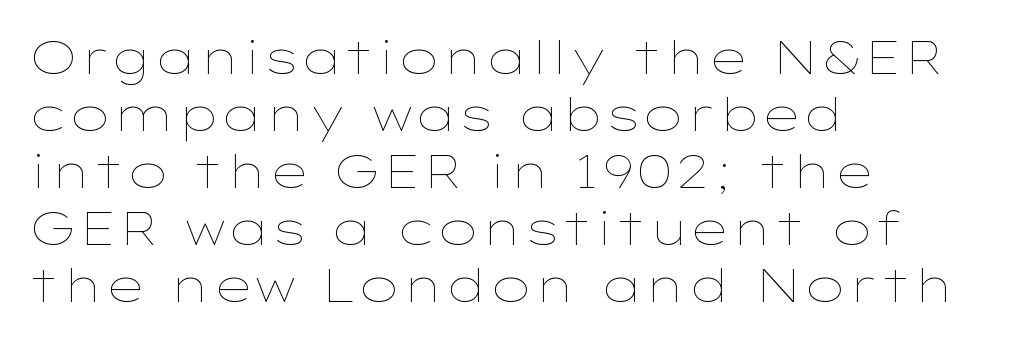
{"italic": "no", "bold": "no", "weight": "thin", "width": "wide", "stroke_contrast": "low", "x_height": "medium", "monospaced": "no", "underline": "no", "align": "left", "line_spacing_ratio": 1.24, "letter_spacing": "normal", "letter_spacing_em": 0.0, "glyph_px": 46}
